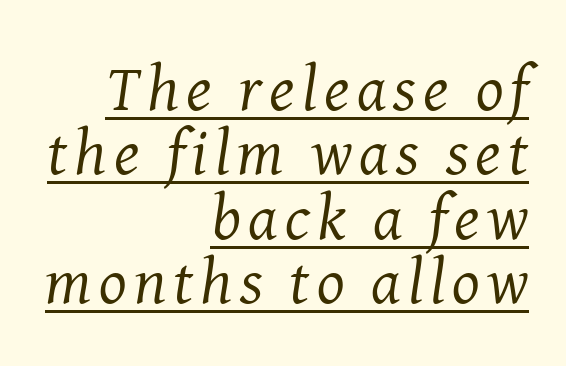
The image shows 65 px regular-weight serif type, italic (leaning right); set right-aligned, tight line spacing (0.99x), underlined; medium stroke contrast and a medium x-height.
